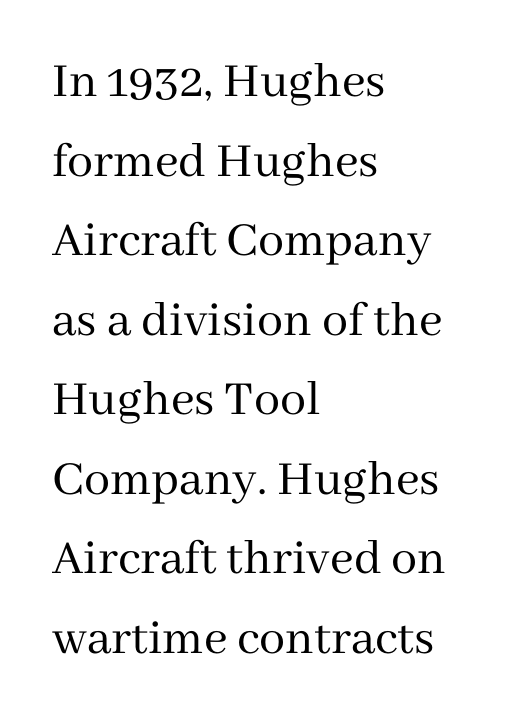
Successive baselines arrive at the customary interval. The gaps between neighbouring characters are ordinary and unremarkable. Alignment: flush left. The letters carry serifs — small finishing strokes at the ends of their stems. No word sits above an underline. The face used here is proportionally spaced, like ordinary book or web type.
